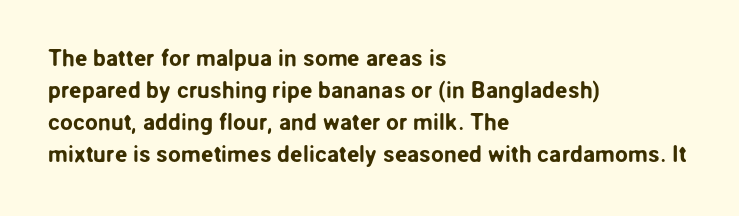
The image shows 23 px text type, upright; set left-aligned, normal line spacing (1.39x), normal letter spacing, not underlined.
